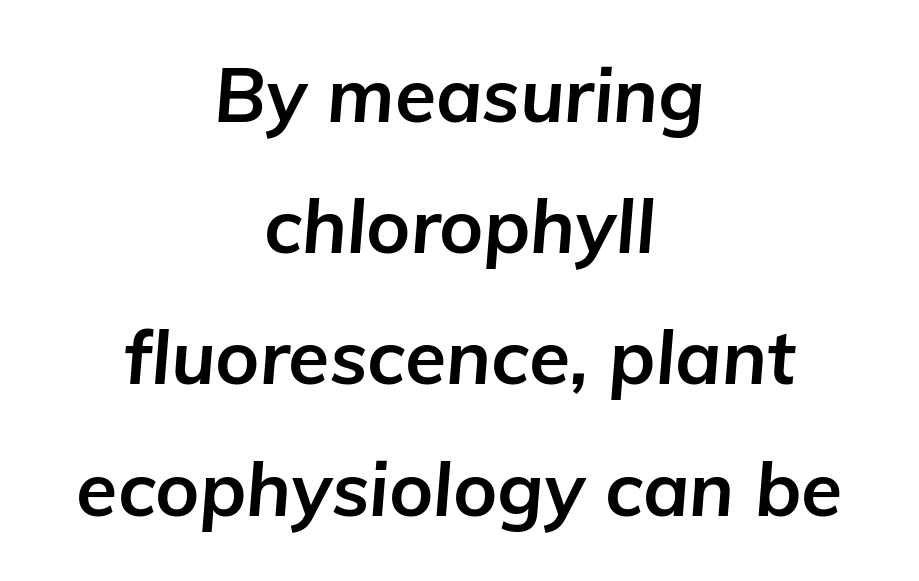
{"italic": "yes", "lean": "right", "slant_degrees": 5, "bold": "yes", "weight": "bold", "width": "normal", "stroke_contrast": "low", "x_height": "medium", "monospaced": "no", "underline": "no", "align": "center", "line_spacing_ratio": 1.75, "letter_spacing": "normal", "letter_spacing_em": 0.0, "glyph_px": 75}
